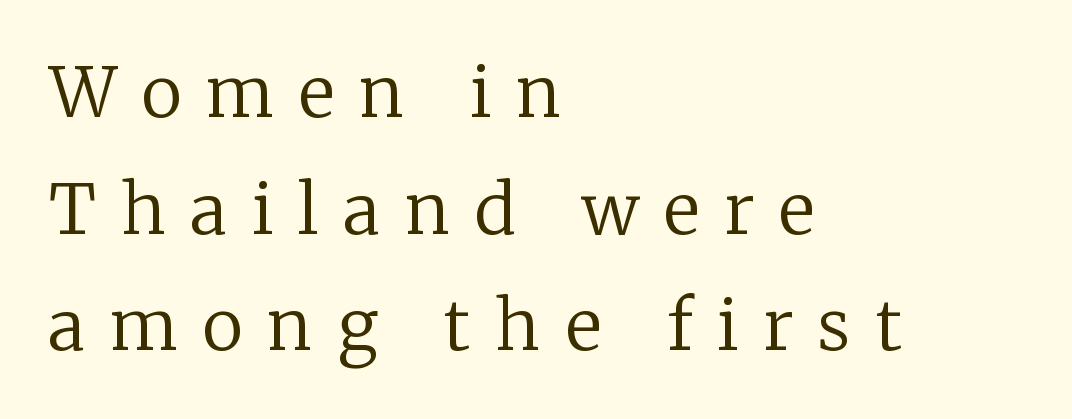
Q: Is the text bold? A: No.
Q: Is the text italic (slanted)? A: No, it is upright.
Q: Is the typeface a serif or a sans-serif typeface? A: Serif.
Q: Is the text underlined? A: No.
Q: How is the paragraph aligned? A: Left-aligned.
Q: Is the spacing between letters normal or unusually wide? A: Unusually wide.
Q: Is the spacing between lines tight, normal or loose? A: Normal.
Q: Width (condensed, normal, or wide)? A: Normal.
Q: Stroke contrast? A: Low.
Q: x-height? A: Medium.
Q: Monospaced? A: No.
